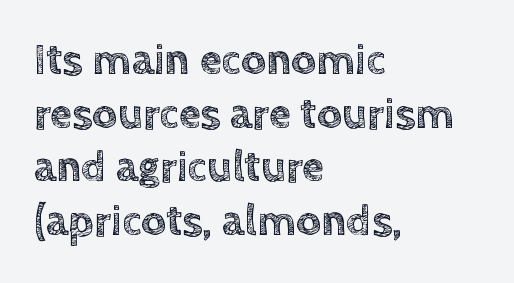
The image shows 44 px text type, upright; set left-aligned, line spacing 1.22x, normal letter spacing, not underlined; a large x-height.
